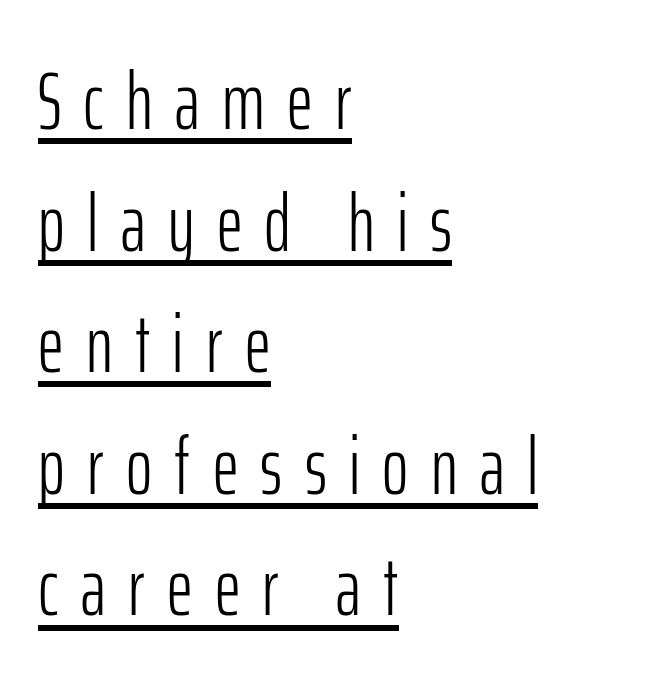
The image shows 80 px light, condensed sans-serif type, upright; set left-aligned, normal line spacing (1.52x), unusually wide letter spacing (+0.28 em), underlined; low stroke contrast and a medium x-height.
